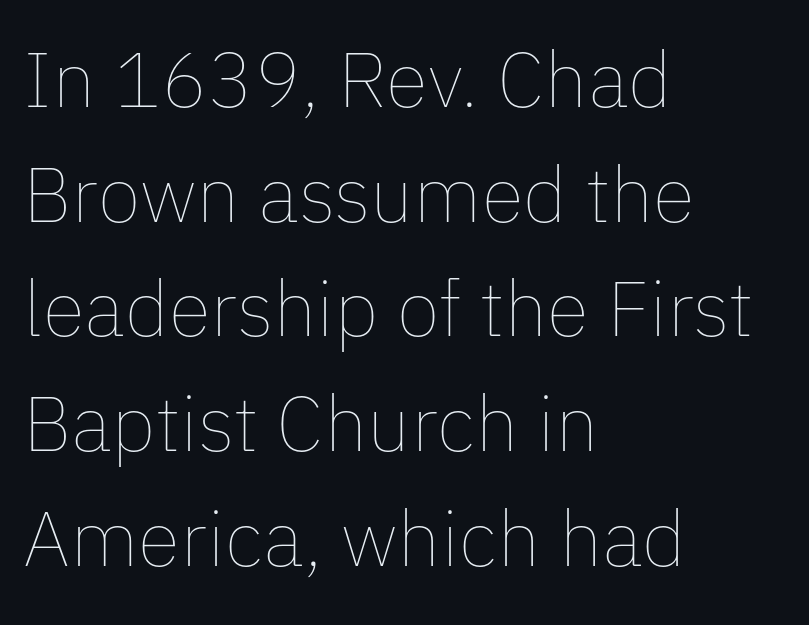
Q: Is the text bold? A: No.
Q: Is the text italic (slanted)? A: No, it is upright.
Q: Is the text underlined? A: No.
Q: How is the paragraph aligned? A: Left-aligned.
Q: Is the spacing between letters normal or unusually wide? A: Normal.
Q: Is the spacing between lines tight, normal or loose? A: Normal.
Q: Width (condensed, normal, or wide)? A: Normal.
Q: Stroke contrast? A: Low.
Q: x-height? A: Medium.
Q: Monospaced? A: No.
